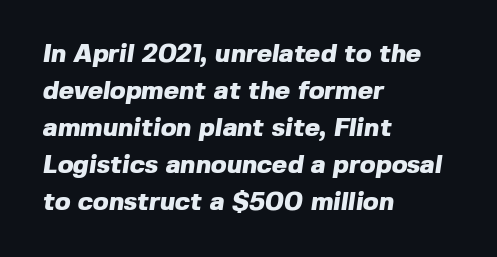
Reading down the block, your eye returns to a fixed left position each line. Has an underline been added? It has not. Notice how thick the strokes are: this is what a full bold looks like. The space between consecutive lines is moderate. Tracking here is standard; glyphs follow each other at the usual distance.
